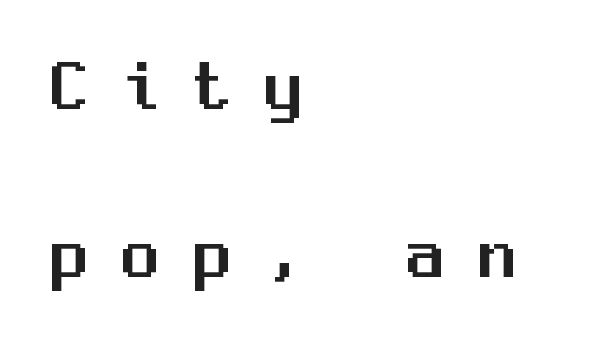
{"serif": "no", "italic": "no", "width": "normal", "stroke_contrast": "medium", "x_height": "medium", "monospaced": "yes", "underline": "no", "align": "left", "line_spacing": "loose", "line_spacing_ratio": 2.24, "letter_spacing": "wide", "letter_spacing_em": 0.45, "glyph_px": 75}
